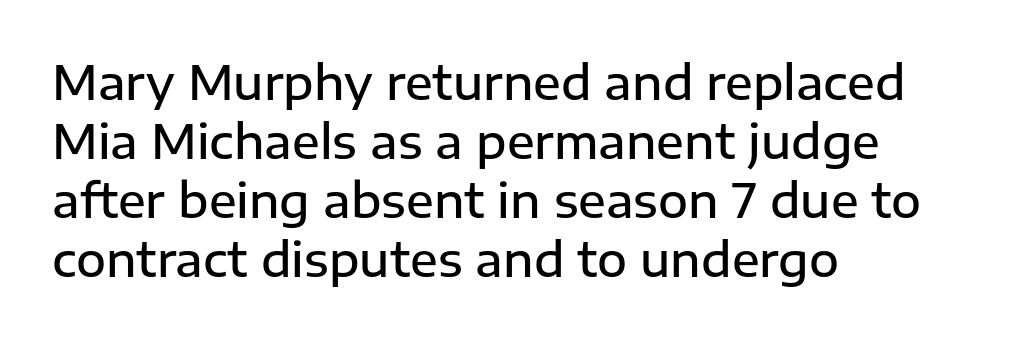
{"serif": "no", "italic": "no", "bold": "semi", "weight": "semibold", "width": "normal", "stroke_contrast": "low", "x_height": "medium", "monospaced": "no", "underline": "no", "align": "left", "line_spacing": "normal", "line_spacing_ratio": 1.28, "letter_spacing": "normal", "letter_spacing_em": 0.0, "glyph_px": 46}
